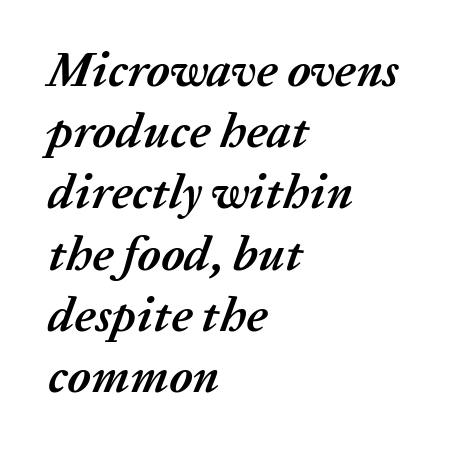
A clean baseline with only descenders dipping below it. This sample has the flowing, uneven cadence of proportional lettering. Short and long lines alike share a common starting point at left. Caption: standard tracking, unaltered. Weight check: bold — yes, fully. The axis of the letterforms is tilted away from vertical.
